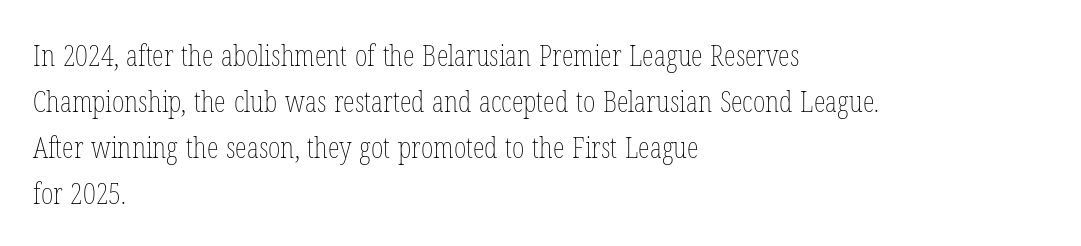
Q: Is the text bold? A: No.
Q: Is the text italic (slanted)? A: No, it is upright.
Q: Is the text underlined? A: No.
Q: How is the paragraph aligned? A: Left-aligned.
Q: Is the spacing between letters normal or unusually wide? A: Normal.
Q: Is the spacing between lines tight, normal or loose? A: Normal.
Q: Width (condensed, normal, or wide)? A: Condensed.
Q: Stroke contrast? A: Low.
Q: x-height? A: Medium.
Q: Monospaced? A: No.
